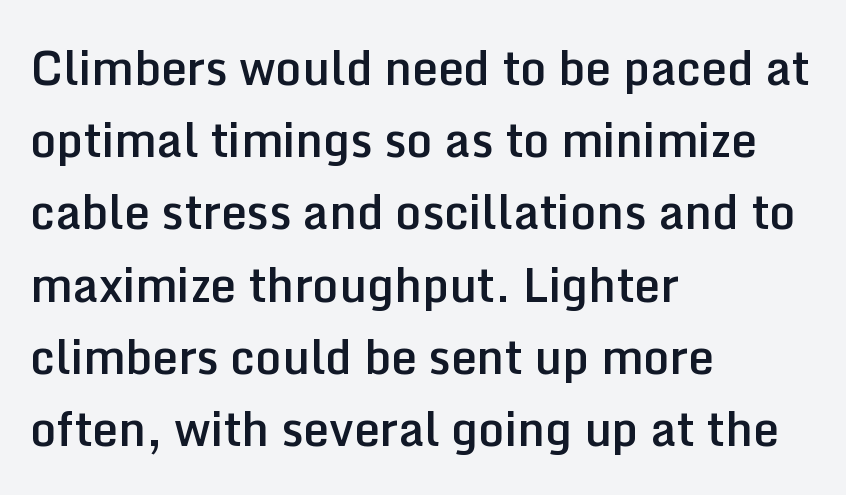
{"serif": "no", "italic": "no", "bold": "semi", "weight": "semibold", "width": "normal", "stroke_contrast": "low", "x_height": "medium", "monospaced": "no", "underline": "no", "align": "left", "line_spacing": "normal", "line_spacing_ratio": 1.57, "letter_spacing": "normal", "letter_spacing_em": 0.0, "glyph_px": 46}
